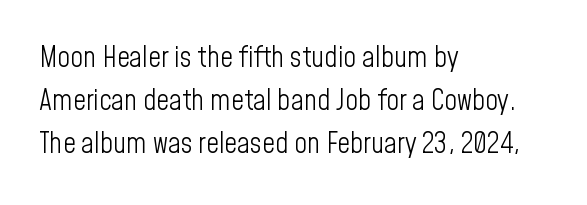
The image shows 28 px light, condensed sans-serif type, upright; set left-aligned, normal line spacing (1.54x), normal letter spacing, not underlined; low stroke contrast and a medium x-height.
